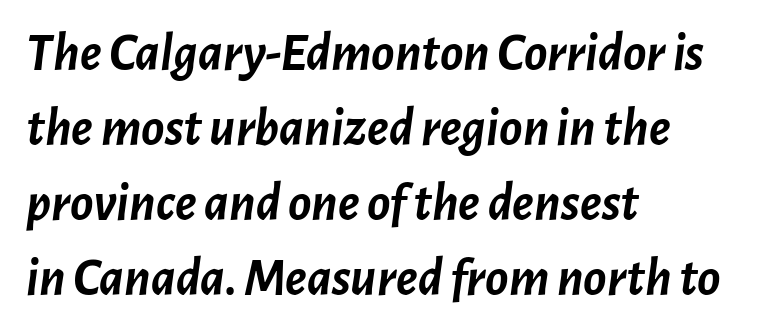
The font's italic variant was chosen for this text. How heavy is the stroke? Heavy — this is a bold. This rendering uses left alignment, leaving the right contour irregular. This sample uses plain, unmodified letter spacing. A typesetter would call this proportional, since set widths differ per character.
